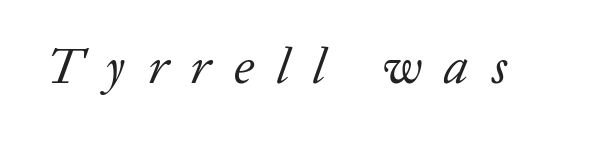
Q: Is the text bold? A: No.
Q: Is the text italic (slanted)? A: Yes, it leans right by about 20 degrees.
Q: Is the typeface a serif or a sans-serif typeface? A: Serif.
Q: Is the text underlined? A: No.
Q: Is the spacing between letters normal or unusually wide? A: Unusually wide.
Q: Width (condensed, normal, or wide)? A: Normal.
Q: Stroke contrast? A: Low.
Q: x-height? A: Medium.
Q: Monospaced? A: No.
